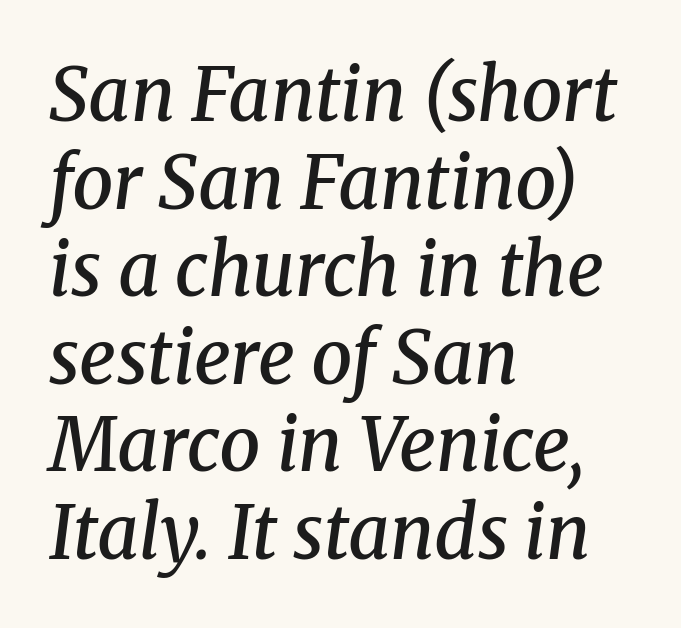
Each letter keeps its own natural width here, so spacing adapts to shape. Strokes here are thickened, but only to semibold level. Are there feet on the stems? There are — it's a serif. Characters follow at the spacing the type designer built in.
